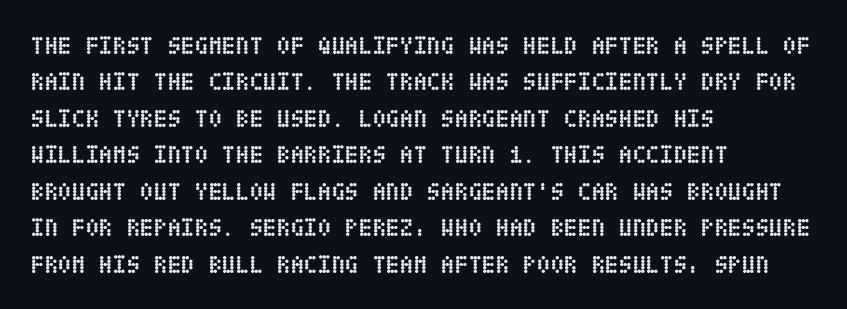
{"italic": "no", "bold": "yes", "underline": "no", "align": "left", "line_spacing": "normal", "line_spacing_ratio": 1.46, "letter_spacing": "normal", "letter_spacing_em": 0.0, "glyph_px": 25}
